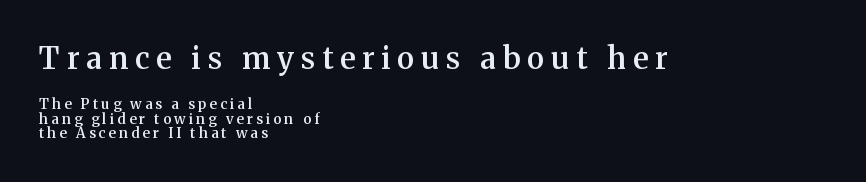
Q: Is the text bold? A: Semi-bold.
Q: Is the text italic (slanted)? A: No, it is upright.
Q: Is the typeface a serif or a sans-serif typeface? A: Serif.
Q: Is the text underlined? A: No.
Q: How is the paragraph aligned? A: Left-aligned.
Q: Is the spacing between letters normal or unusually wide? A: Unusually wide.
Q: Is the spacing between lines tight, normal or loose? A: Tight.
Q: Which block of text is set in a larger size, the first (top) or the second (bottom)? A: The first (top) one.
Q: Width (condensed, normal, or wide)? A: Normal.
Q: Stroke contrast? A: Medium.
Q: x-height? A: Medium.
Q: Monospaced? A: No.
